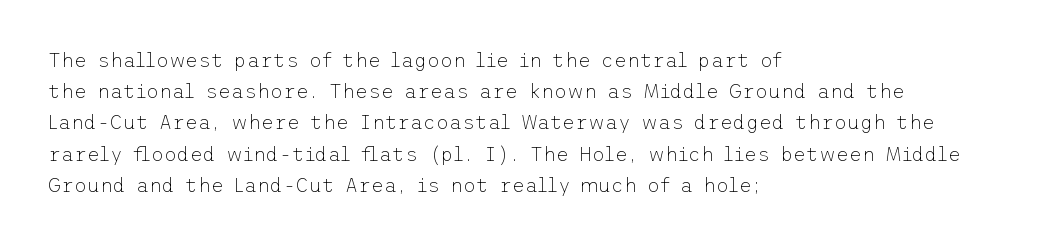
{"italic": "no", "bold": "no", "underline": "no", "align": "left", "line_spacing": "normal", "line_spacing_ratio": 1.56, "letter_spacing": "normal", "letter_spacing_em": 0.0, "glyph_px": 20}
